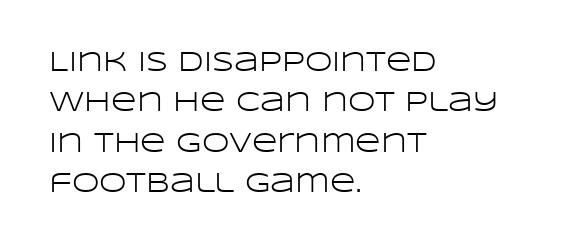
The image shows 28 px light, wide sans-serif type, upright; set left-aligned, normal line spacing (1.44x), normal letter spacing, not underlined; low stroke contrast and a large x-height.
